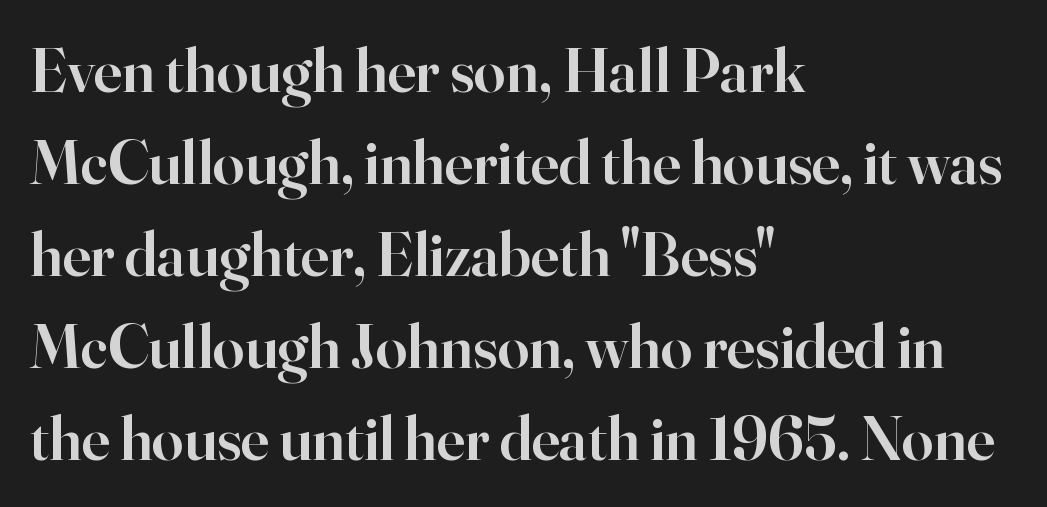
Classification — serif. Glyph-to-glyph distance matches everyday printed text. Is this a fixed-width face? No — the glyphs have proportional, varying widths. Honestly, there is no underline to notice here at all. In terms of leading, this rendering sits right in the middle.
